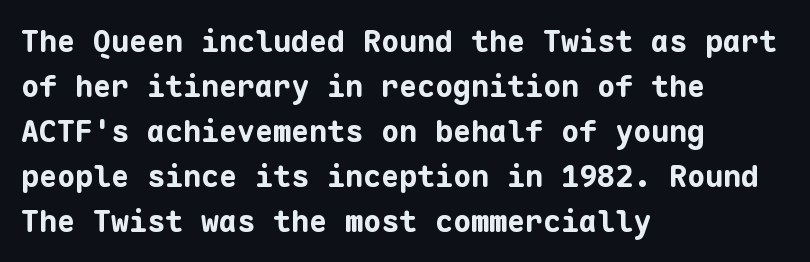
{"serif": "no", "italic": "no", "bold": "yes", "weight": "bold", "width": "normal", "stroke_contrast": "low", "x_height": "medium", "monospaced": "yes", "underline": "no", "align": "left", "line_spacing": "normal", "line_spacing_ratio": 1.5, "letter_spacing": "normal", "letter_spacing_em": 0.0, "glyph_px": 30}
